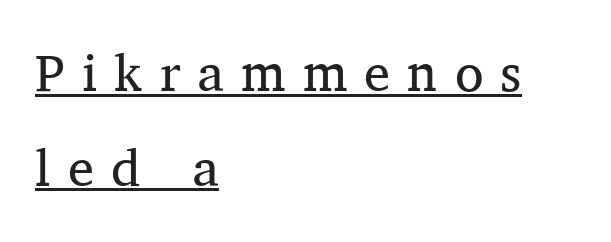
The image shows 52 px regular-weight serif type, upright; set left-aligned, line spacing 1.82x, unusually wide letter spacing (+0.33 em), underlined; medium stroke contrast and a medium x-height.
